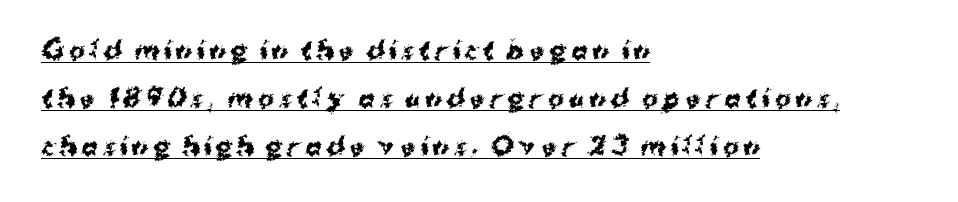
Q: Is the text bold? A: Yes.
Q: Is the text italic (slanted)? A: Yes.
Q: Is the text underlined? A: Yes.
Q: How is the paragraph aligned? A: Left-aligned.
Q: Is the spacing between letters normal or unusually wide? A: Unusually wide.
Q: Is the spacing between lines tight, normal or loose? A: Loose.
